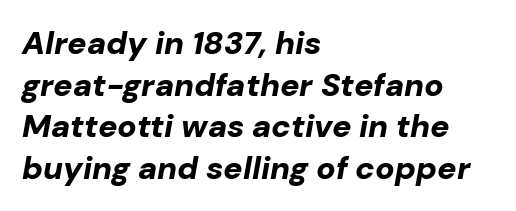
{"italic": "yes", "lean": "right", "slant_degrees": 10, "bold": "yes", "weight": "bold", "width": "normal", "stroke_contrast": "low", "x_height": "medium", "monospaced": "no", "underline": "no", "align": "left", "line_spacing": "normal", "line_spacing_ratio": 1.3, "letter_spacing": "normal", "letter_spacing_em": 0.0, "glyph_px": 32}
